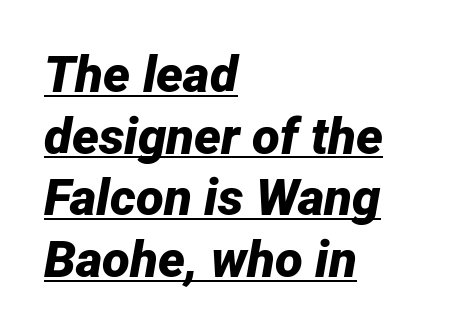
Q: Is the text bold? A: Yes.
Q: Is the text italic (slanted)? A: Yes, it leans right by about 12 degrees.
Q: Is the text underlined? A: Yes.
Q: How is the paragraph aligned? A: Left-aligned.
Q: Is the spacing between letters normal or unusually wide? A: Normal.
Q: Width (condensed, normal, or wide)? A: Normal.
Q: Stroke contrast? A: Low.
Q: x-height? A: Medium.
Q: Monospaced? A: No.
